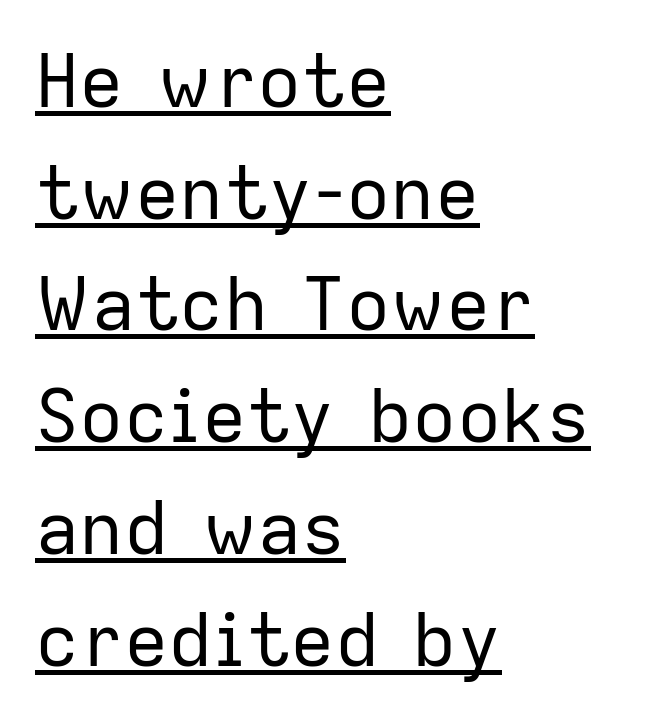
Q: Is the text bold? A: No.
Q: Is the text italic (slanted)? A: No, it is upright.
Q: Is the typeface a serif or a sans-serif typeface? A: Sans-serif.
Q: Is the text underlined? A: Yes.
Q: How is the paragraph aligned? A: Left-aligned.
Q: Is the spacing between letters normal or unusually wide? A: Normal.
Q: Is the spacing between lines tight, normal or loose? A: Normal.
Q: Width (condensed, normal, or wide)? A: Normal.
Q: Stroke contrast? A: Low.
Q: x-height? A: Medium.
Q: Monospaced? A: No.
